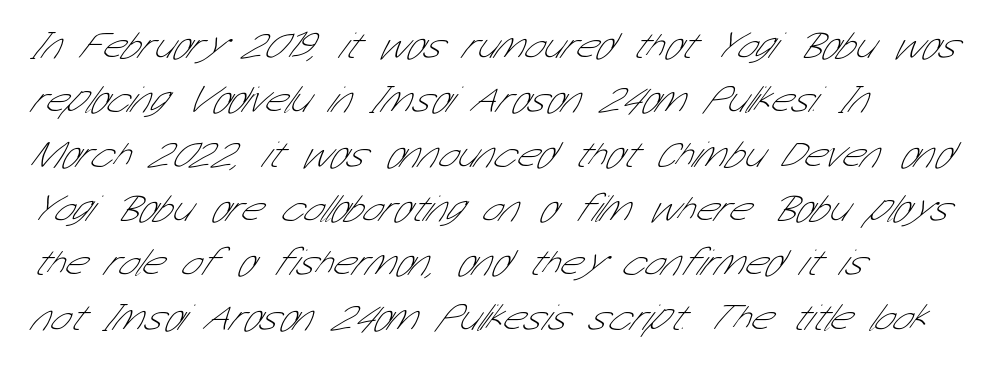
{"serif": "no", "bold": "no", "weight": "thin", "width": "condensed", "stroke_contrast": "low", "x_height": "medium", "monospaced": "no", "underline": "no", "align": "left", "line_spacing": "normal", "line_spacing_ratio": 1.43, "letter_spacing": "normal", "letter_spacing_em": 0.0, "glyph_px": 38}
